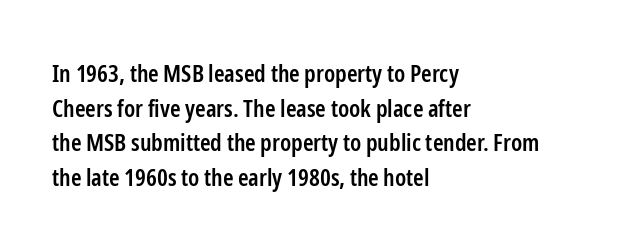
{"italic": "no", "bold": "semi", "underline": "no", "align": "left", "line_spacing": "normal", "line_spacing_ratio": 1.44, "letter_spacing": "normal", "letter_spacing_em": 0.0, "glyph_px": 24}
